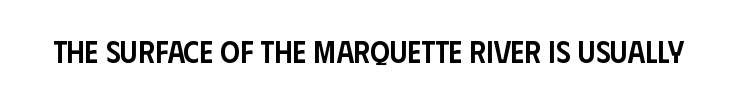
{"serif": "no", "italic": "no", "bold": "semi", "weight": "semibold", "width": "condensed", "stroke_contrast": "low", "x_height": "large", "monospaced": "no", "underline": "no", "letter_spacing": "normal", "letter_spacing_em": 0.0, "glyph_px": 31}
